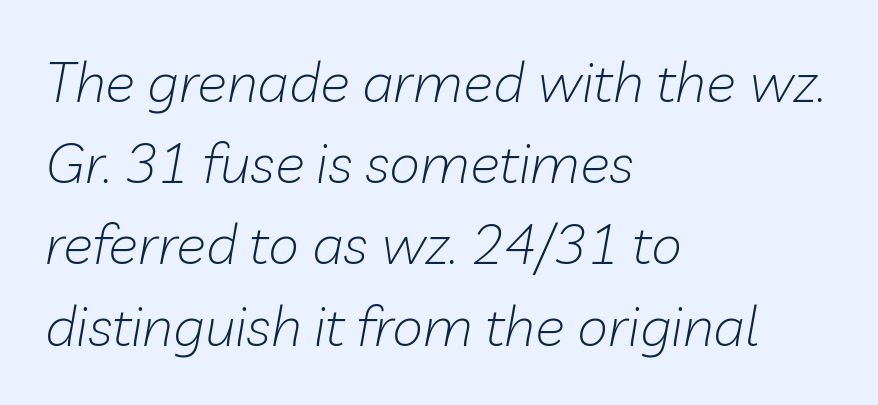
Q: Is the text bold? A: No.
Q: Is the text italic (slanted)? A: Yes, it leans right by about 10 degrees.
Q: Is the text underlined? A: No.
Q: How is the paragraph aligned? A: Left-aligned.
Q: Is the spacing between letters normal or unusually wide? A: Normal.
Q: Is the spacing between lines tight, normal or loose? A: Normal.
Q: Width (condensed, normal, or wide)? A: Normal.
Q: Stroke contrast? A: Low.
Q: x-height? A: Medium.
Q: Monospaced? A: No.
